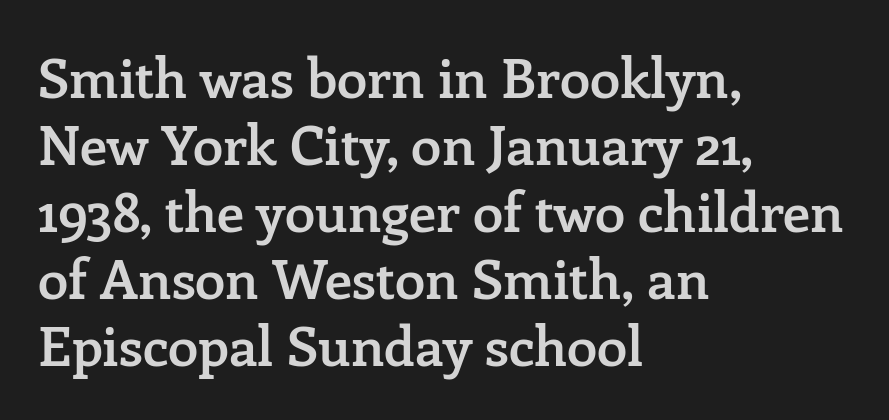
Q: Is the text bold? A: Semi-bold.
Q: Is the text italic (slanted)? A: No, it is upright.
Q: Is the typeface a serif or a sans-serif typeface? A: Serif.
Q: Is the text underlined? A: No.
Q: How is the paragraph aligned? A: Left-aligned.
Q: Is the spacing between letters normal or unusually wide? A: Normal.
Q: Width (condensed, normal, or wide)? A: Normal.
Q: Stroke contrast? A: Low.
Q: x-height? A: Medium.
Q: Monospaced? A: No.
